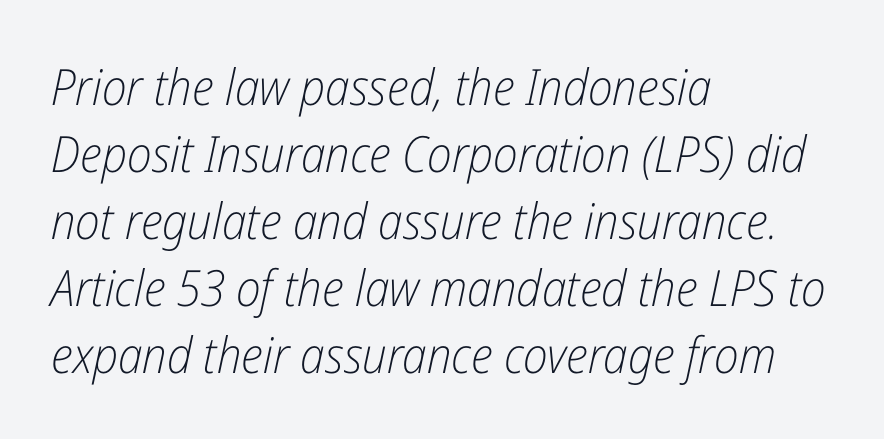
The image shows 50 px light, condensed type, italic (leaning right); set left-aligned, normal line spacing (1.34x), normal letter spacing, not underlined; low stroke contrast and a medium x-height.
